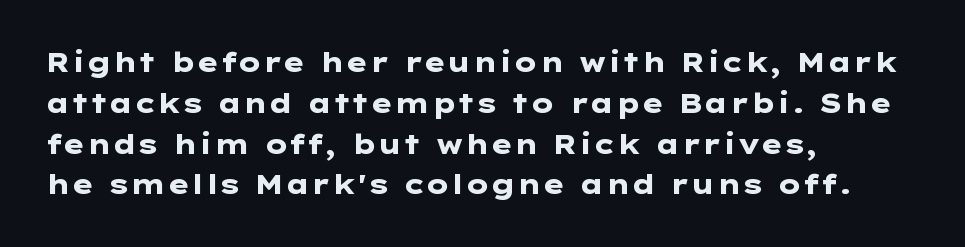
Q: Is the text bold? A: Yes.
Q: Is the text italic (slanted)? A: No, it is upright.
Q: Is the text underlined? A: No.
Q: How is the paragraph aligned? A: Left-aligned.
Q: Is the spacing between letters normal or unusually wide? A: Normal.
Q: Is the spacing between lines tight, normal or loose? A: Normal.
